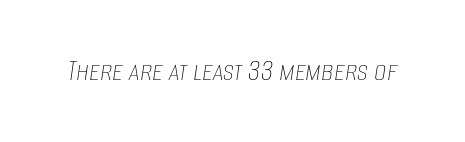
The image shows 31 px thin, condensed type, italic (leaning right); set normal letter spacing, not underlined; low stroke contrast and a large x-height.
